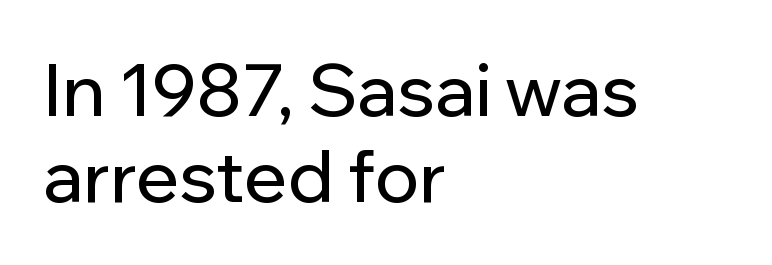
Unlike italic type, these characters show no tilt at all. The text block is weighted toward the left margin, trailing off unevenly rightward. The gaps between neighbouring characters are ordinary and unremarkable. Beneath every word, the page is bare. What kind of face is this? One without serifs — a sans.
